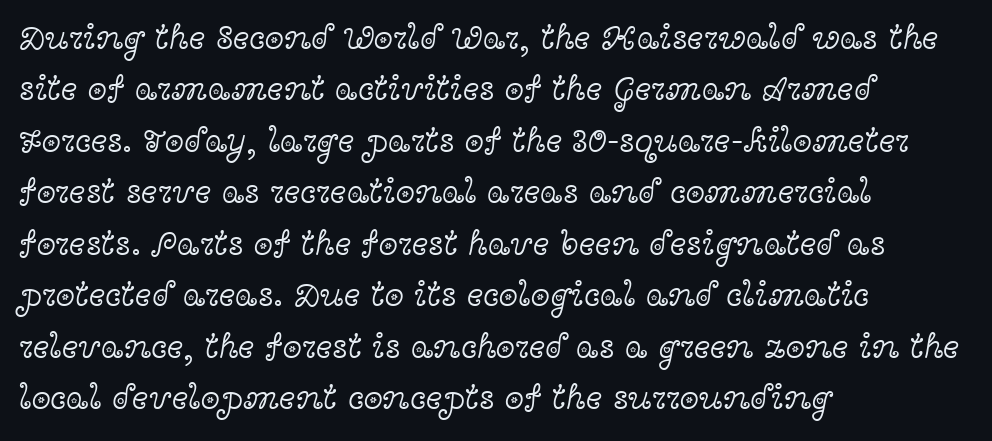
Q: Is the text bold? A: No.
Q: Is the text italic (slanted)? A: Yes.
Q: Is the typeface a serif or a sans-serif typeface? A: Serif.
Q: Is the text underlined? A: No.
Q: How is the paragraph aligned? A: Left-aligned.
Q: Is the spacing between letters normal or unusually wide? A: Normal.
Q: Is the spacing between lines tight, normal or loose? A: Normal.
Q: Width (condensed, normal, or wide)? A: Wide.
Q: x-height? A: Medium.
Q: Monospaced? A: No.
